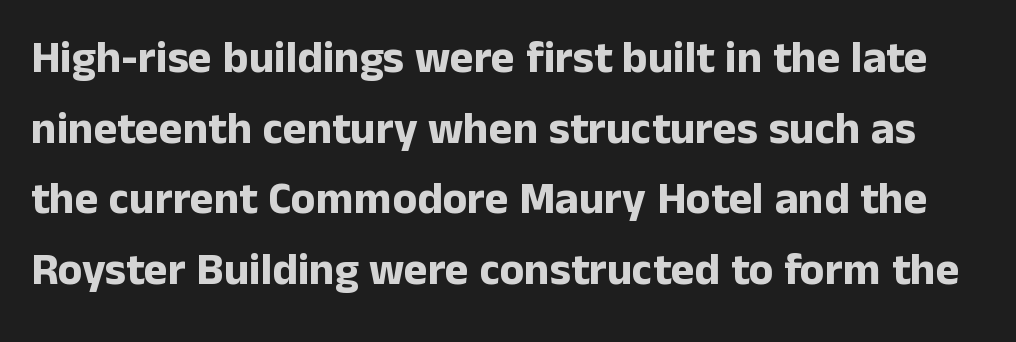
Character widths vary here, with narrow letters taking less room than wide ones. Words float on clear page, feet unadorned. The typography opts for an upright posture over an oblique one. The rendering shows plain stroke endings on the letterforms — a sans-serif design.
